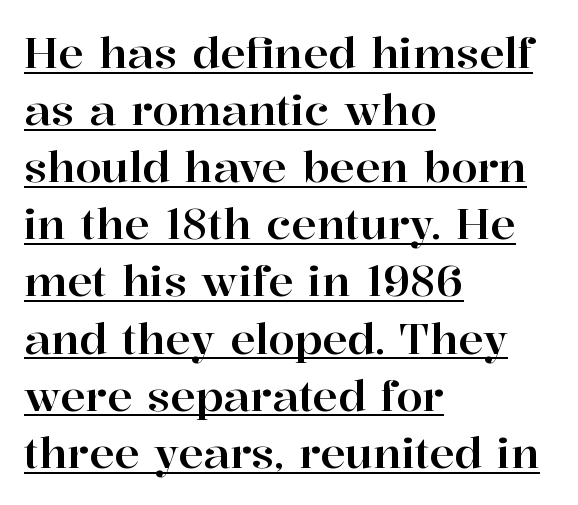
The leading is moderate, giving the passage an even texture. The typeface chosen for these lines features serifs. Character widths vary here, with narrow letters taking less room than wide ones. The lines are quadded left. This is underlined copy, the kind a proofreader might mark for attention.
